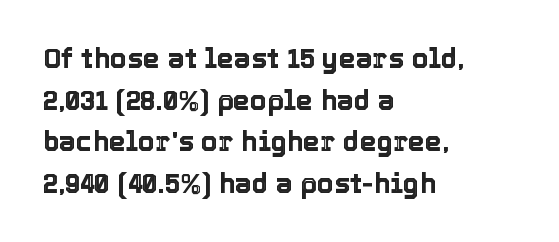
The image shows 27 px text type, upright; set left-aligned, normal line spacing (1.54x), normal letter spacing, not underlined.
